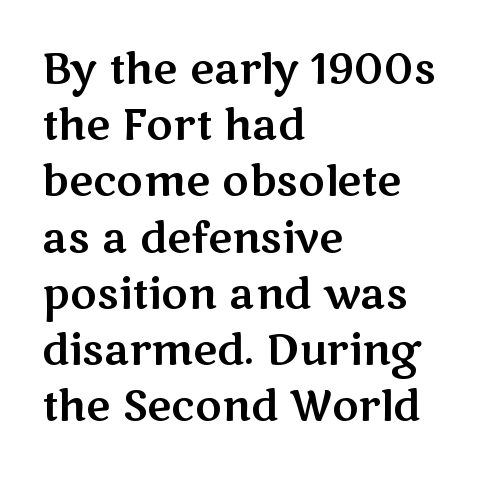
Q: Is the text italic (slanted)? A: No, it is upright.
Q: Is the typeface a serif or a sans-serif typeface? A: Sans-serif.
Q: Is the text underlined? A: No.
Q: How is the paragraph aligned? A: Left-aligned.
Q: Is the spacing between letters normal or unusually wide? A: Normal.
Q: Is the spacing between lines tight, normal or loose? A: Normal.
Q: Width (condensed, normal, or wide)? A: Wide.
Q: Stroke contrast? A: Medium.
Q: x-height? A: Medium.
Q: Monospaced? A: No.
